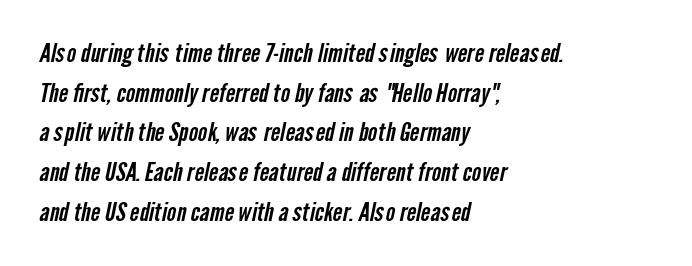
Q: Is the text underlined? A: No.
Q: How is the paragraph aligned? A: Left-aligned.
Q: Is the spacing between letters normal or unusually wide? A: Normal.
Q: Is the spacing between lines tight, normal or loose? A: Normal.
